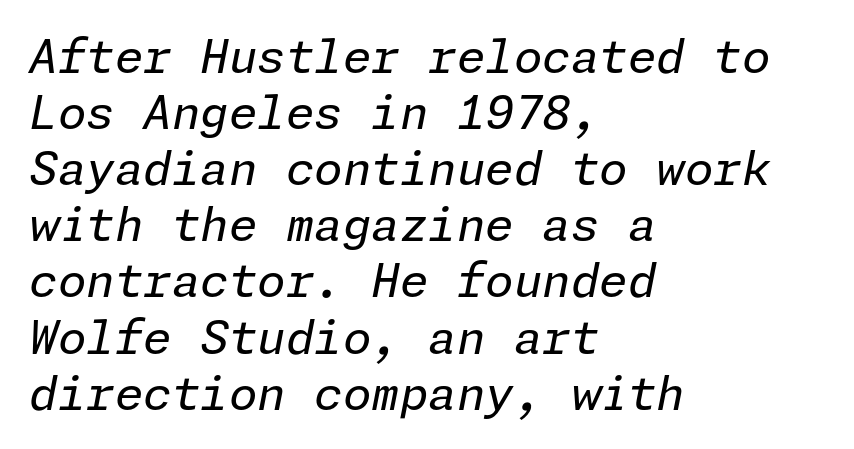
Caption: multi-line text, flush left, ragged right. The zone under the glyphs is completely vacant. Does extra space separate the letters? No, they use regular spacing. The font's italic variant was chosen for this text.
